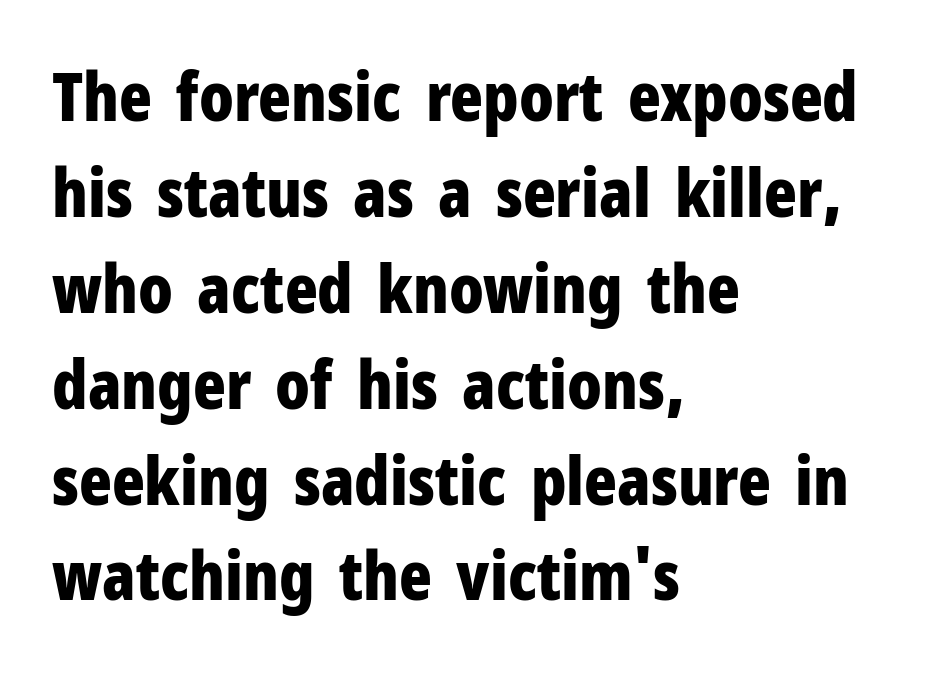
The image shows 68 px bold, condensed sans-serif type, upright; set left-aligned, normal line spacing (1.41x), normal letter spacing, not underlined; low stroke contrast and a medium x-height.
